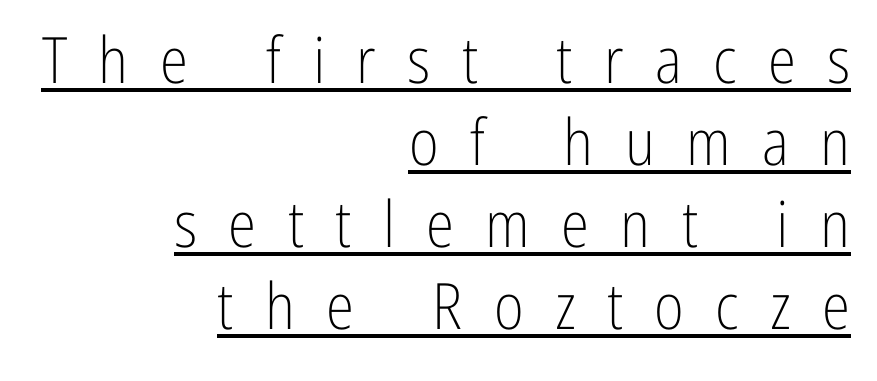
{"serif": "no", "italic": "no", "bold": "no", "weight": "light", "width": "condensed", "stroke_contrast": "low", "x_height": "medium", "monospaced": "no", "underline": "yes", "align": "right", "line_spacing": "normal", "line_spacing_ratio": 1.28, "letter_spacing": "wide", "letter_spacing_em": 0.49, "glyph_px": 64}
